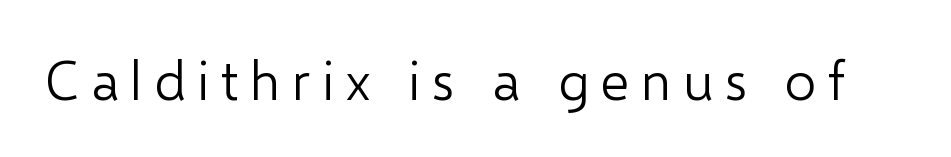
The image shows 55 px light sans-serif type, upright; set unusually wide letter spacing (+0.21 em), not underlined; low stroke contrast and a medium x-height.
